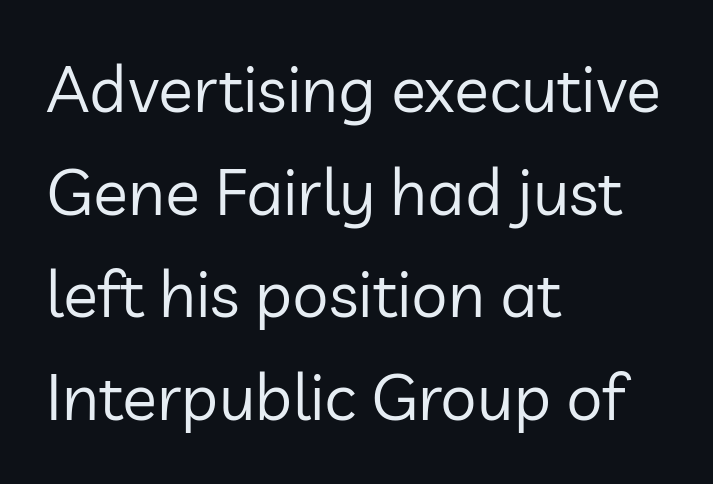
Q: Is the text bold? A: No.
Q: Is the text italic (slanted)? A: No, it is upright.
Q: Is the typeface a serif or a sans-serif typeface? A: Sans-serif.
Q: Is the text underlined? A: No.
Q: How is the paragraph aligned? A: Left-aligned.
Q: Is the spacing between letters normal or unusually wide? A: Normal.
Q: Is the spacing between lines tight, normal or loose? A: Normal.
Q: Width (condensed, normal, or wide)? A: Normal.
Q: Stroke contrast? A: Low.
Q: x-height? A: Medium.
Q: Monospaced? A: No.
